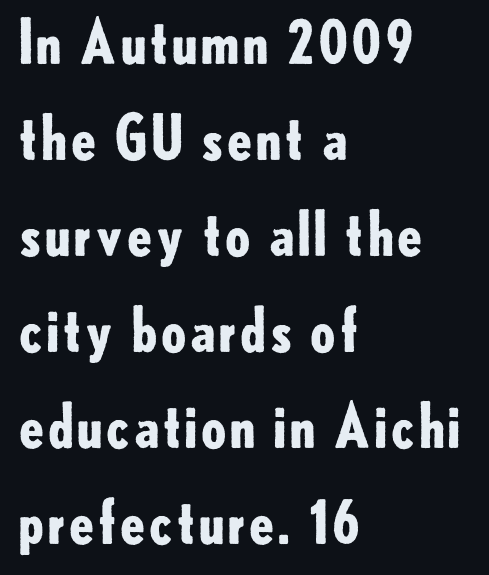
Varying glyph widths throughout — classic text-font behaviour. The type is set solid horizontally, with unmodified tracking. Weight: bold. The zone under the glyphs is completely vacant.
